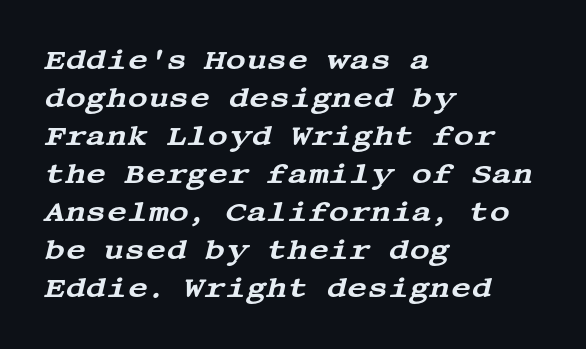
The image shows 28 px wide serif type, italic (leaning right); set left-aligned, normal line spacing (1.36x), normal letter spacing, not underlined; medium stroke contrast and a large x-height.
